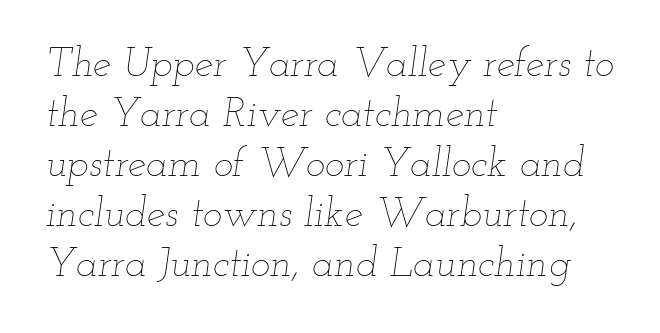
{"italic": "yes", "lean": "right", "slant_degrees": 12, "bold": "no", "weight": "thin", "width": "wide", "stroke_contrast": "low", "x_height": "small", "monospaced": "no", "underline": "no", "align": "left", "line_spacing_ratio": 1.22, "letter_spacing": "normal", "letter_spacing_em": 0.0, "glyph_px": 41}
